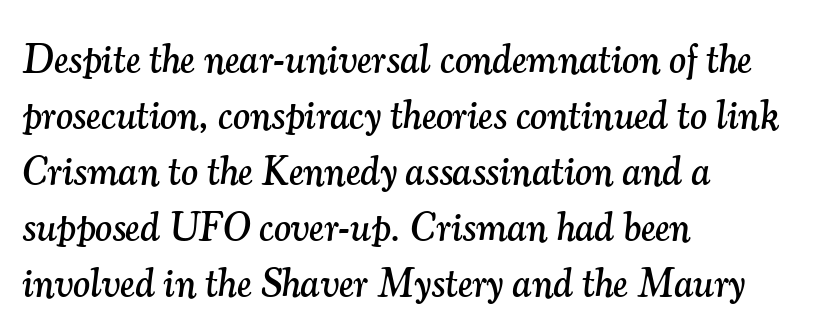
{"serif": "yes", "italic": "yes", "lean": "right", "slant_degrees": 7, "width": "normal", "stroke_contrast": "medium", "x_height": "small", "monospaced": "no", "underline": "no", "align": "left", "line_spacing": "normal", "line_spacing_ratio": 1.4, "letter_spacing": "normal", "letter_spacing_em": 0.0, "glyph_px": 40}
